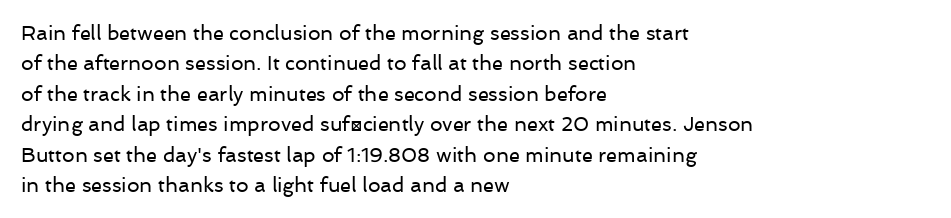
Q: Is the text bold? A: No.
Q: Is the text italic (slanted)? A: No, it is upright.
Q: Is the text underlined? A: No.
Q: How is the paragraph aligned? A: Left-aligned.
Q: Is the spacing between letters normal or unusually wide? A: Normal.
Q: Is the spacing between lines tight, normal or loose? A: Normal.
